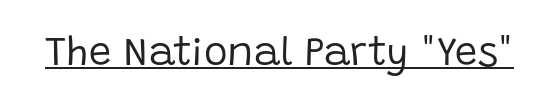
{"serif": "no", "italic": "no", "bold": "no", "weight": "regular", "width": "normal", "stroke_contrast": "low", "x_height": "large", "monospaced": "no", "underline": "yes", "letter_spacing": "normal", "letter_spacing_em": 0.0, "glyph_px": 40}
